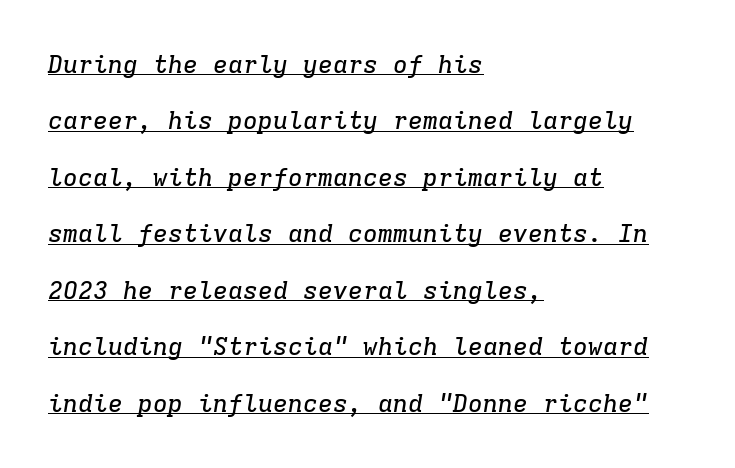
Each line of the rendering has a horizontal stroke beneath the glyphs. Does the leading feel generous? Absolutely, it's lavish. The lines in this sample share a left origin and differ only in where they stop. Between one letter and the next there's only the usual sliver of space. Characters are canted at an angle relative to the baseline's perpendicular.
